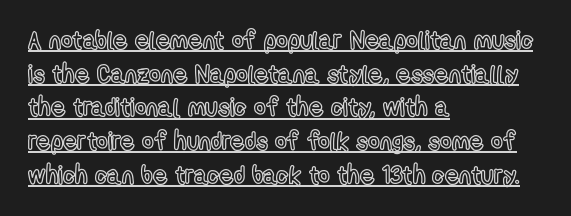
{"italic": "no", "underline": "yes", "align": "left", "line_spacing": "normal", "line_spacing_ratio": 1.35, "letter_spacing": "normal", "letter_spacing_em": 0.0, "glyph_px": 25}
